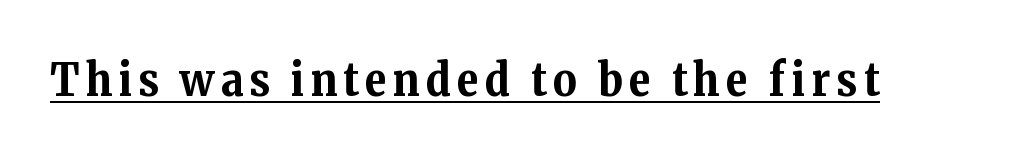
Q: Is the text bold? A: Yes.
Q: Is the text italic (slanted)? A: No, it is upright.
Q: Is the typeface a serif or a sans-serif typeface? A: Serif.
Q: Is the text underlined? A: Yes.
Q: Width (condensed, normal, or wide)? A: Normal.
Q: Stroke contrast? A: Medium.
Q: x-height? A: Medium.
Q: Monospaced? A: No.
